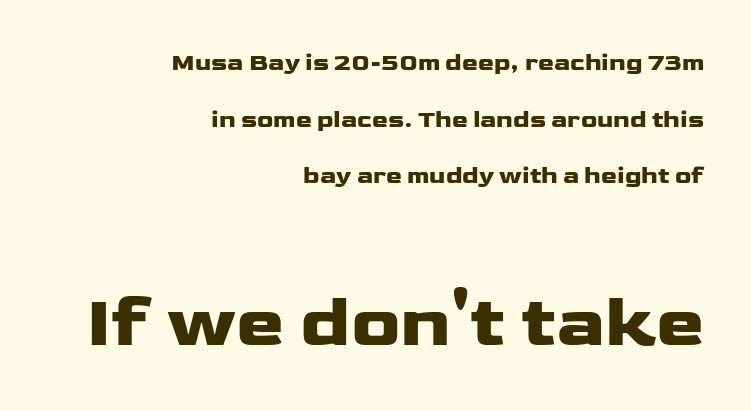
{"serif": "no", "italic": "no", "width": "wide", "stroke_contrast": "low", "x_height": "medium", "monospaced": "no", "underline": "no", "align": "right", "line_spacing": "loose", "line_spacing_ratio": 2.36, "letter_spacing": "normal", "letter_spacing_em": 0.0, "larger_block": "second", "size_ratio": 3.04, "glyph_px": 73}
